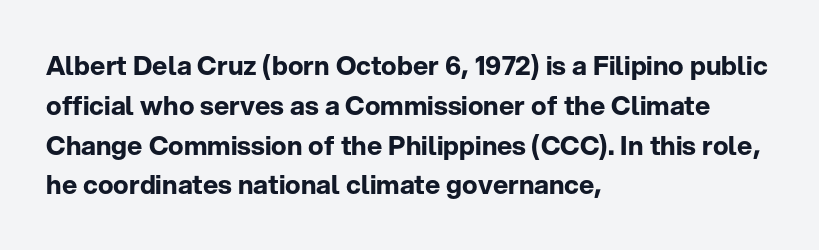
Q: Is the text bold? A: Yes.
Q: Is the text italic (slanted)? A: No, it is upright.
Q: Is the text underlined? A: No.
Q: How is the paragraph aligned? A: Left-aligned.
Q: Is the spacing between letters normal or unusually wide? A: Normal.
Q: Is the spacing between lines tight, normal or loose? A: Normal.
